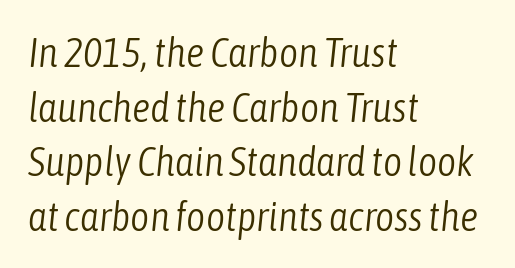
The image shows 41 px light, condensed type, italic (leaning right); set left-aligned, normal line spacing (1.33x), normal letter spacing, not underlined; low stroke contrast and a medium x-height.
